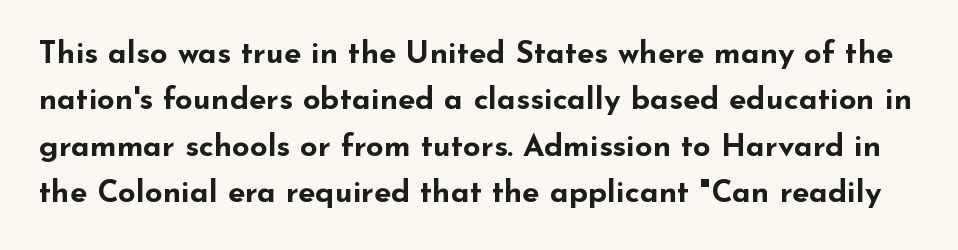
Nobody touched the tracking dial on this one. This sample has the flowing, uneven cadence of proportional lettering. Ascenders rise straight up at ninety degrees. This block has exactly the height ordinary leading produces.
